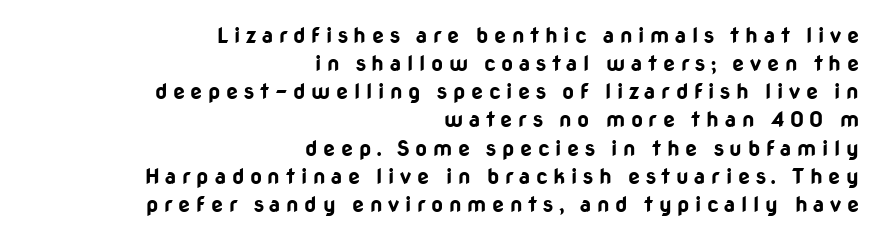
Italic: no, the glyphs are upright roman. Plain, unruled lines of type. This sample uses expanded letter spacing, leaving extra air between glyphs. Baseline-to-baseline distance is the conventional proportion of letter height. This rendering uses right alignment, leaving the left contour irregular.
